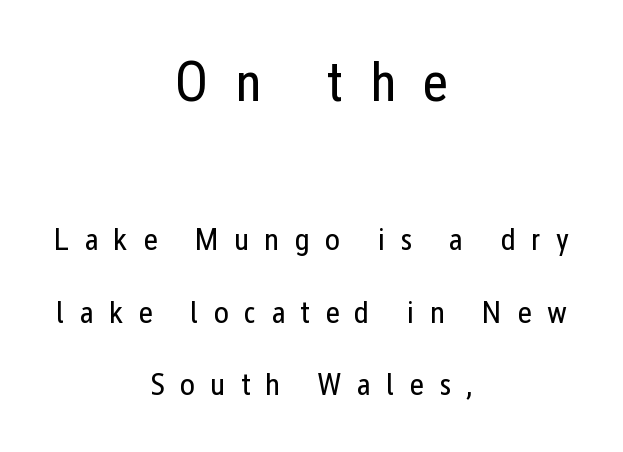
The rendering uses natural spacing where letterforms have individual widths. Note: larger setting up top, smaller setting below. No word sits above an underline. Type style note: lacks serifs. Neither beginnings nor endings align; midpoints do. The letterforms stand isolated, each surrounded by extra space.
